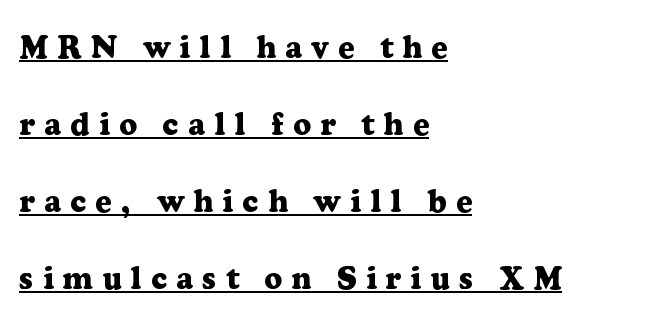
Q: Is the text bold? A: Yes.
Q: Is the text italic (slanted)? A: No, it is upright.
Q: Is the typeface a serif or a sans-serif typeface? A: Serif.
Q: Is the text underlined? A: Yes.
Q: How is the paragraph aligned? A: Left-aligned.
Q: Is the spacing between letters normal or unusually wide? A: Unusually wide.
Q: Is the spacing between lines tight, normal or loose? A: Loose.
Q: Width (condensed, normal, or wide)? A: Normal.
Q: Stroke contrast? A: Low.
Q: x-height? A: Medium.
Q: Monospaced? A: No.
